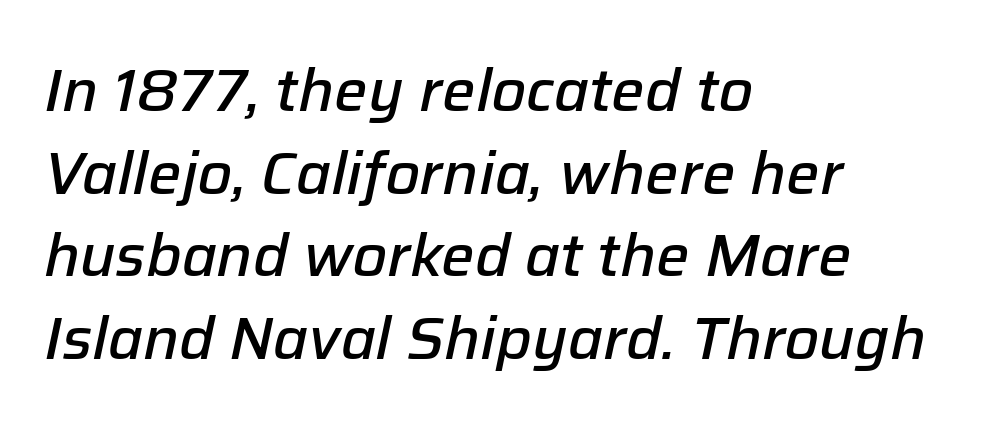
Q: Is the text bold? A: Semi-bold.
Q: Is the text italic (slanted)? A: Yes, it leans right by about 12 degrees.
Q: Is the text underlined? A: No.
Q: How is the paragraph aligned? A: Left-aligned.
Q: Is the spacing between letters normal or unusually wide? A: Normal.
Q: Is the spacing between lines tight, normal or loose? A: Normal.
Q: Width (condensed, normal, or wide)? A: Normal.
Q: Stroke contrast? A: Low.
Q: x-height? A: Medium.
Q: Monospaced? A: No.
